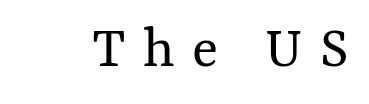
Q: Is the text bold? A: No.
Q: Is the text italic (slanted)? A: No, it is upright.
Q: Is the text underlined? A: No.
Q: Is the spacing between letters normal or unusually wide? A: Unusually wide.
Q: Width (condensed, normal, or wide)? A: Normal.
Q: Stroke contrast? A: Medium.
Q: x-height? A: Medium.
Q: Monospaced? A: No.
